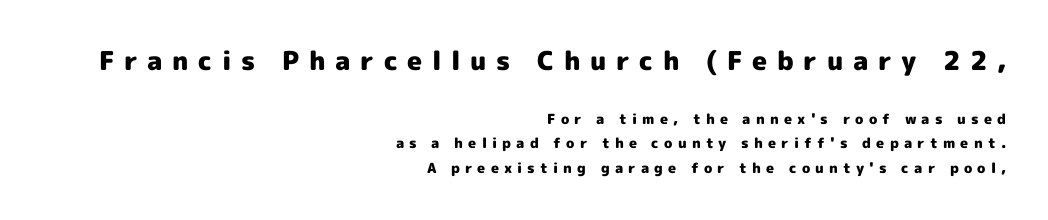
Check the space under the baseline: it is left empty. The rendering shrinks the type as you move from the upper chunk to the lower. Plenty of ink on the page — the face is bold. The type sits square on the baseline with zero lean. Short note: letters widely spaced.
